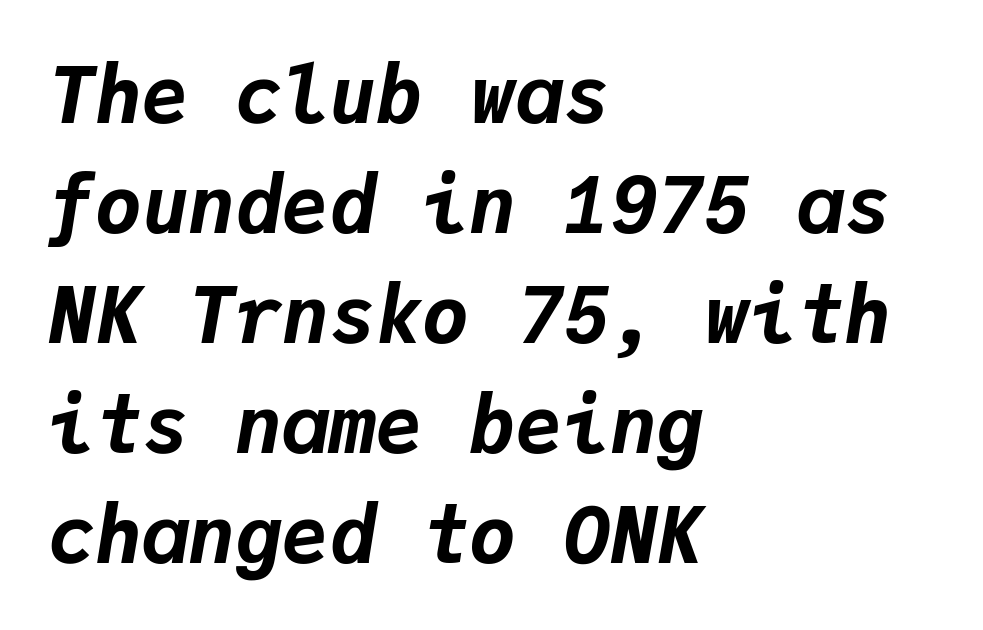
Q: Is the text bold? A: Yes.
Q: Is the text italic (slanted)? A: Yes, it leans right by about 9 degrees.
Q: Is the text underlined? A: No.
Q: How is the paragraph aligned? A: Left-aligned.
Q: Is the spacing between letters normal or unusually wide? A: Normal.
Q: Is the spacing between lines tight, normal or loose? A: Normal.
Q: Width (condensed, normal, or wide)? A: Normal.
Q: Stroke contrast? A: Low.
Q: x-height? A: Medium.
Q: Monospaced? A: Yes.
